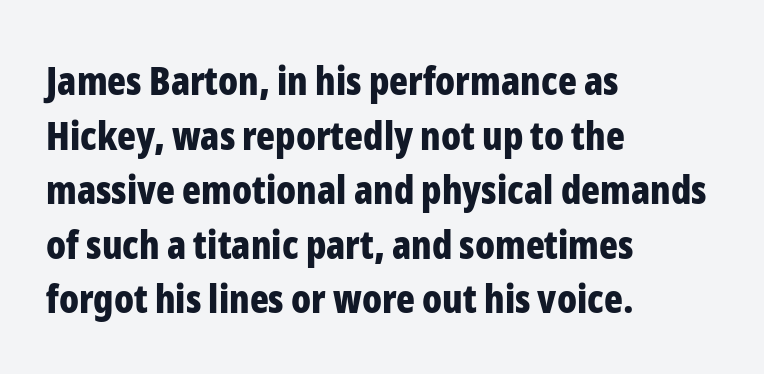
Is the type bold? Yes — the strokes are clearly thick and heavy. The glyphs in this specimen are sans serif. Proportional: the letters do not fall into vertical columns. The rendering anchors every line to the left-hand side.
